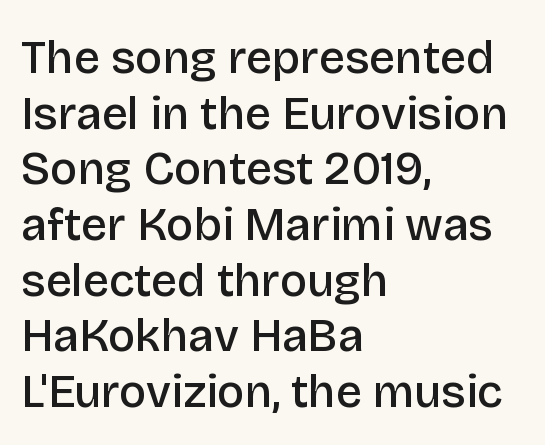
{"serif": "no", "italic": "no", "bold": "semi", "weight": "semibold", "width": "normal", "stroke_contrast": "low", "x_height": "large", "monospaced": "no", "underline": "no", "align": "left", "line_spacing_ratio": 1.21, "letter_spacing": "normal", "letter_spacing_em": 0.0, "glyph_px": 46}
